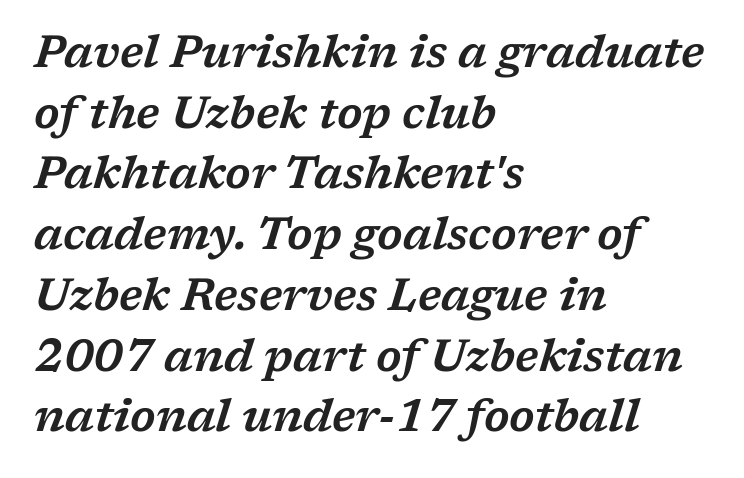
The strip under each line holds only bare page. Designer's note — italics engaged. Every row of glyphs begins at an identical x-position on the left. Character widths vary here, with narrow letters taking less room than wide ones.
